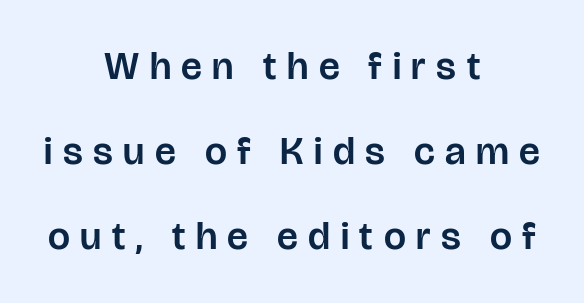
The image shows 39 px sans-serif type, upright; set centered, loose line spacing (2.18x), unusually wide letter spacing (+0.27 em), not underlined; low stroke contrast and a large x-height.
